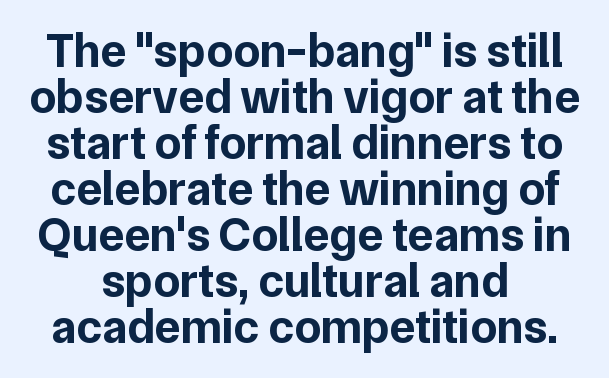
The image shows 48 px bold sans-serif type, upright; set tight line spacing (0.96x), normal letter spacing, not underlined; low stroke contrast and a medium x-height.
